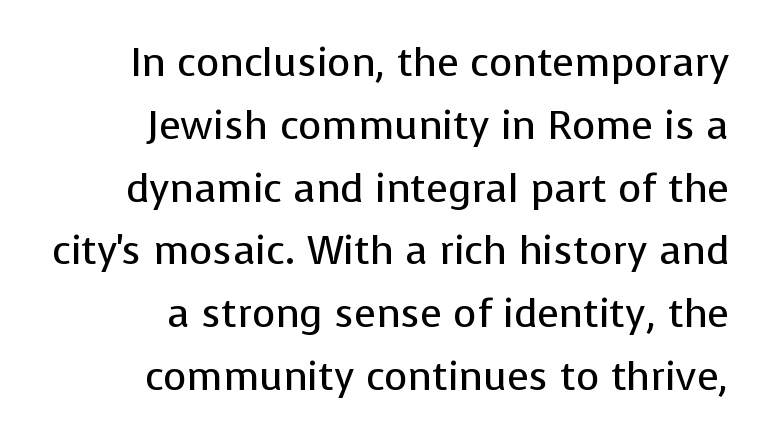
Q: Is the text bold? A: No.
Q: Is the text italic (slanted)? A: No, it is upright.
Q: Is the typeface a serif or a sans-serif typeface? A: Sans-serif.
Q: Is the text underlined? A: No.
Q: How is the paragraph aligned? A: Right-aligned.
Q: Is the spacing between letters normal or unusually wide? A: Normal.
Q: Is the spacing between lines tight, normal or loose? A: Normal.
Q: Width (condensed, normal, or wide)? A: Normal.
Q: Stroke contrast? A: Low.
Q: x-height? A: Medium.
Q: Monospaced? A: No.
